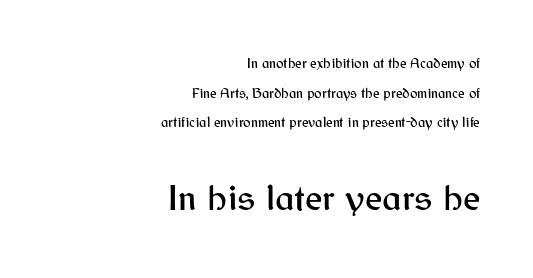
The image shows 37 px sans-serif type, upright; set right-aligned, loose line spacing (2.12x), normal letter spacing, not underlined; the second (bottom) block is 2.64x larger; medium stroke contrast and a medium x-height.
